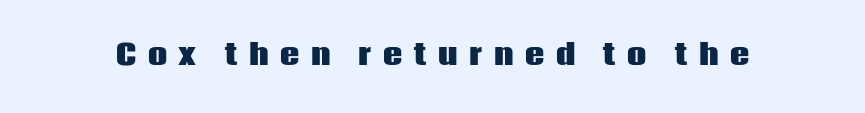
Q: Is the text bold? A: Yes.
Q: Is the text italic (slanted)? A: No, it is upright.
Q: Is the text underlined? A: No.
Q: Is the spacing between letters normal or unusually wide? A: Unusually wide.
